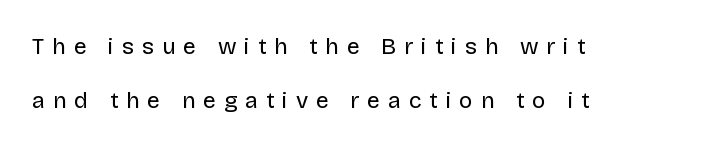
The image shows 23 px text type, upright; set left-aligned, loose line spacing (2.33x), unusually wide letter spacing (+0.34 em), not underlined.
